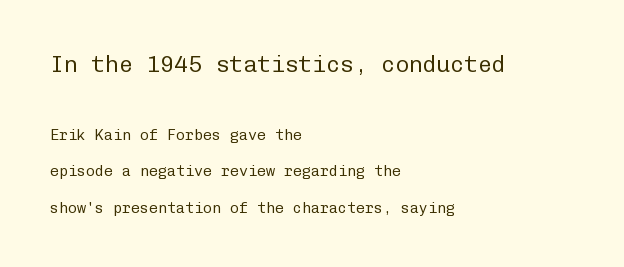
Q: Is the text bold? A: No.
Q: Is the text italic (slanted)? A: No, it is upright.
Q: Is the text underlined? A: No.
Q: How is the paragraph aligned? A: Left-aligned.
Q: Is the spacing between letters normal or unusually wide? A: Normal.
Q: Is the spacing between lines tight, normal or loose? A: Loose.
Q: Which block of text is set in a larger size, the first (top) or the second (bottom)? A: The first (top) one.
